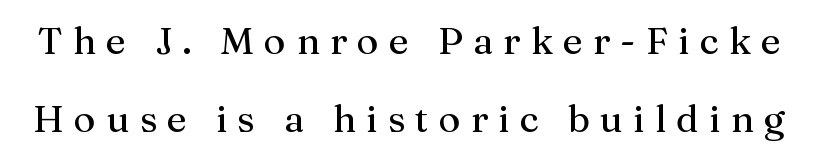
The image shows 38 px regular-weight serif type, upright; set loose line spacing (2.05x), unusually wide letter spacing (+0.27 em), not underlined; medium stroke contrast and a medium x-height.
